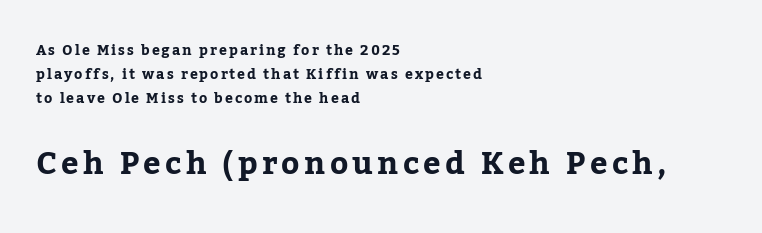
{"serif": "yes", "italic": "no", "bold": "yes", "weight": "bold", "width": "normal", "stroke_contrast": "low", "x_height": "medium", "monospaced": "no", "underline": "no", "align": "left", "line_spacing_ratio": 1.73, "larger_block": "second", "size_ratio": 2.21, "glyph_px": 31}
